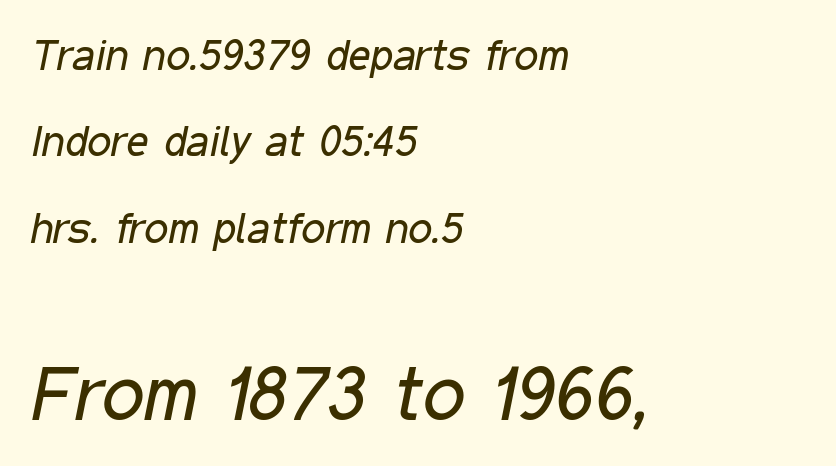
Block two is the big one; block one sits smaller above it. The space directly below the letters is spotless. Spacing between characters is what you'd get straight out of the box. A student would call this left alignment; a typographer would say flush left, rag right.
